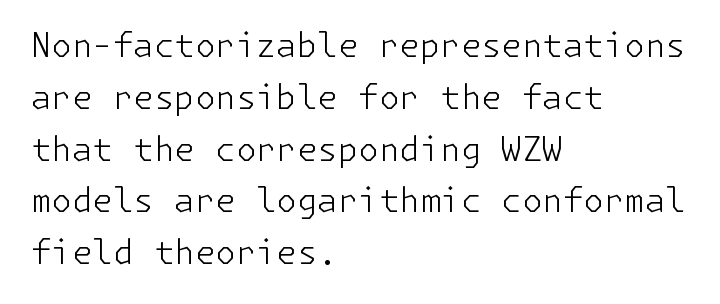
Q: Is the text bold? A: No.
Q: Is the text italic (slanted)? A: No, it is upright.
Q: Is the typeface a serif or a sans-serif typeface? A: Sans-serif.
Q: Is the text underlined? A: No.
Q: How is the paragraph aligned? A: Left-aligned.
Q: Is the spacing between letters normal or unusually wide? A: Normal.
Q: Is the spacing between lines tight, normal or loose? A: Normal.
Q: Width (condensed, normal, or wide)? A: Normal.
Q: Stroke contrast? A: Low.
Q: x-height? A: Medium.
